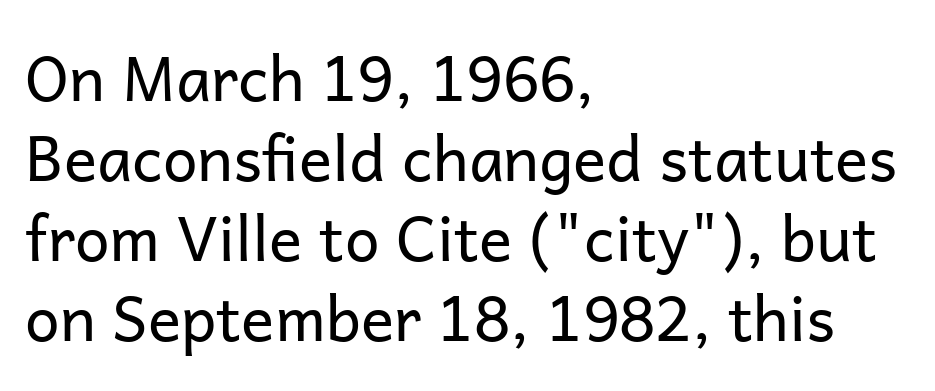
The image shows 62 px regular-weight sans-serif type, upright; set left-aligned, normal line spacing (1.29x), normal letter spacing, not underlined; low stroke contrast and a medium x-height.
